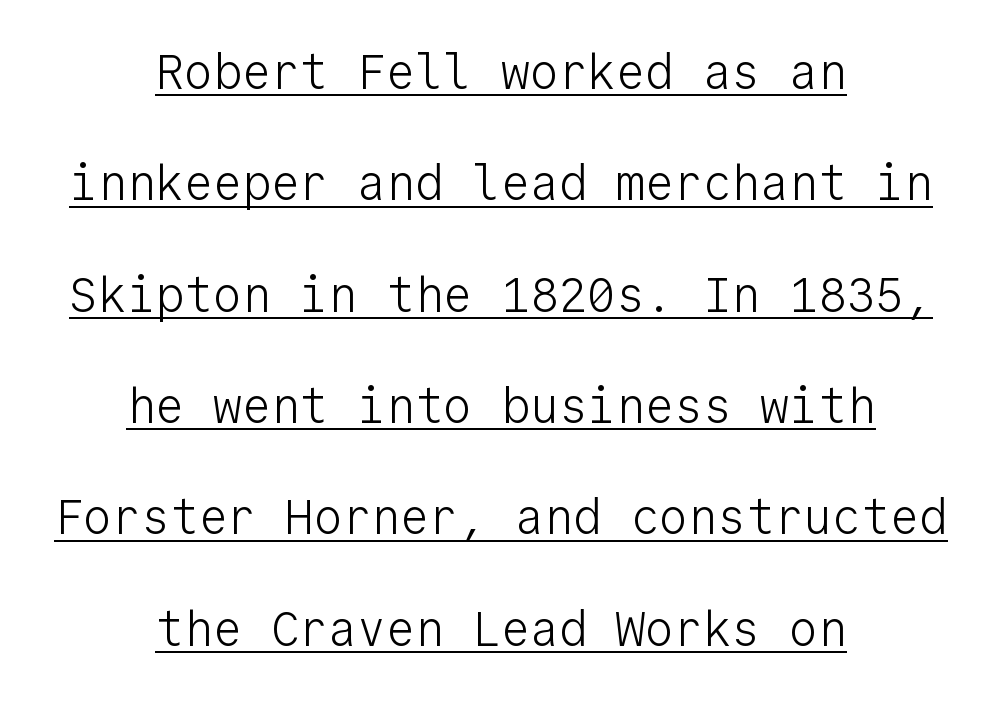
This rendering employs a face without finishing strokes, i.e., a sans-serif. Posture: vertical. The rendering uses a large line-height, opening up the rows. Stroke thickness stays within the range of a standard reading face or lighter. Does extra space separate the letters? No, they use regular spacing. Fixed-width glyphs throughout — classic coding-font behaviour.
